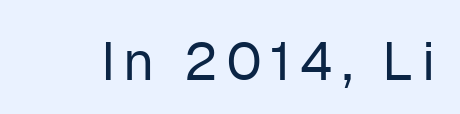
Every character sits straight up, as roman type does. These glyphs show unthickened strokes, regular width or finer. You could not count columns in this text — the font is proportionally spaced. The space directly below the letters is spotless.
